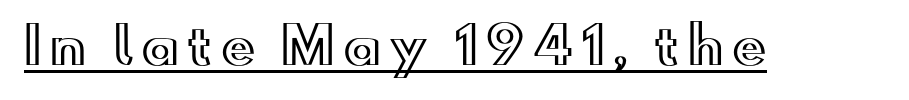
The image shows 51 px wide type, upright; set underlined; a small x-height.
